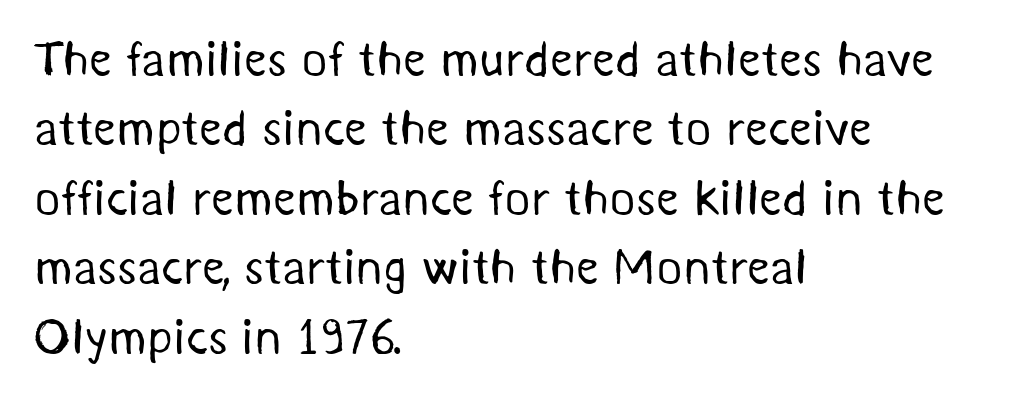
The image shows 50 px regular-weight sans-serif type; set left-aligned, normal line spacing (1.39x), normal letter spacing, not underlined; medium stroke contrast and a medium x-height.
